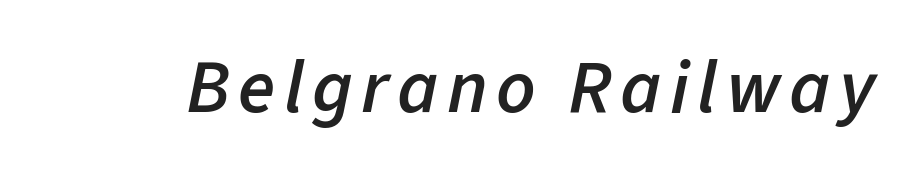
Each letter keeps its own natural width here, so spacing adapts to shape. Bold? Not quite — semibold, heavier than regular but stopping short. The strip under each line holds only bare page. A typesetter would mark this as italic.
